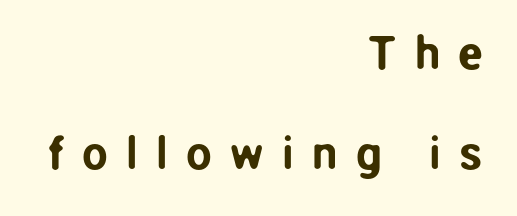
{"serif": "no", "italic": "no", "width": "normal", "stroke_contrast": "low", "x_height": "medium", "monospaced": "no", "underline": "no", "align": "right", "line_spacing": "loose", "line_spacing_ratio": 2.18, "letter_spacing": "wide", "letter_spacing_em": 0.39, "glyph_px": 46}
